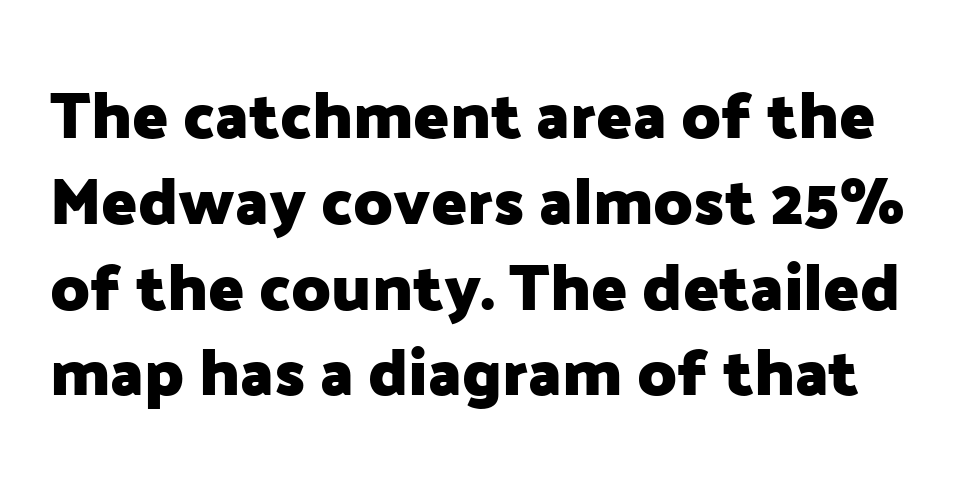
Q: Is the text bold? A: Yes.
Q: Is the text italic (slanted)? A: No, it is upright.
Q: Is the typeface a serif or a sans-serif typeface? A: Sans-serif.
Q: Is the text underlined? A: No.
Q: Is the spacing between letters normal or unusually wide? A: Normal.
Q: Is the spacing between lines tight, normal or loose? A: Normal.
Q: Width (condensed, normal, or wide)? A: Normal.
Q: Stroke contrast? A: Low.
Q: x-height? A: Medium.
Q: Monospaced? A: No.
